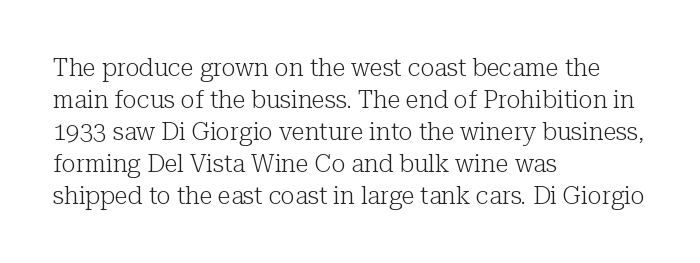
The image shows 24 px text type, upright; set left-aligned, normal line spacing (1.33x), normal letter spacing, not underlined.
